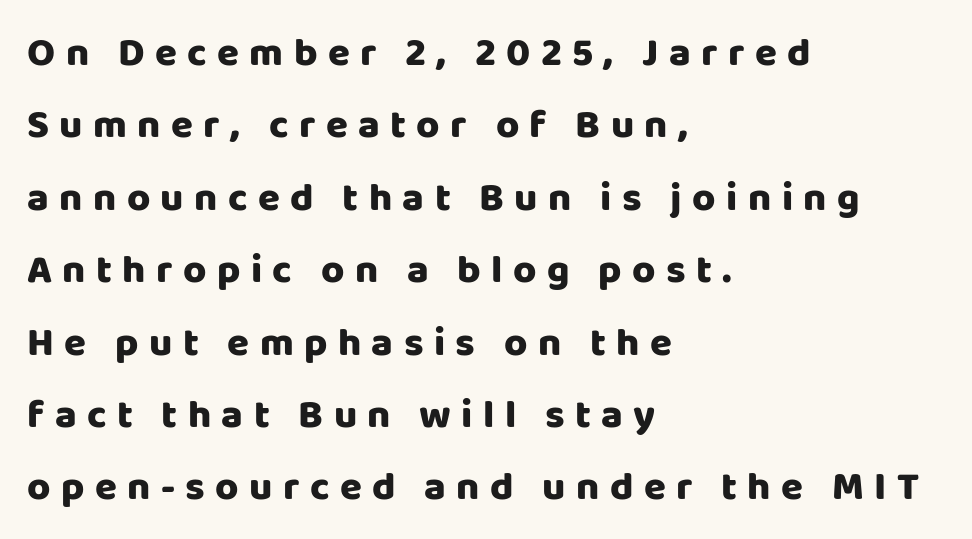
The image shows 40 px sans-serif type, upright; set left-aligned, line spacing 1.81x, unusually wide letter spacing (+0.26 em), not underlined; low stroke contrast and a large x-height.
